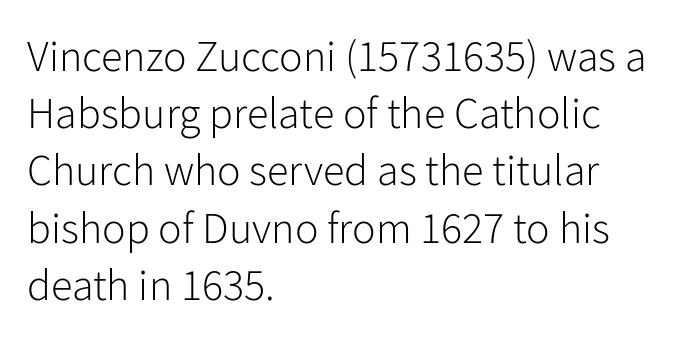
The image shows 44 px light sans-serif type, upright; set left-aligned, normal line spacing (1.3x), normal letter spacing, not underlined; low stroke contrast and a medium x-height.
